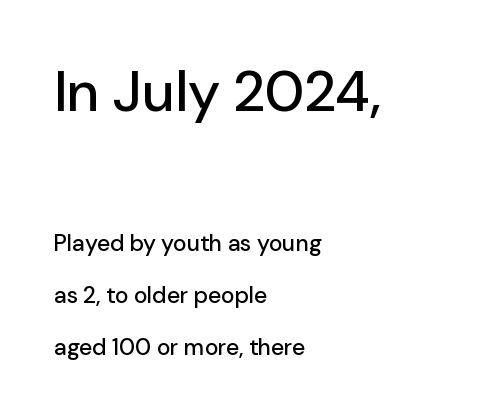
You could fit nearly another row in the gap between these rows. Inter-character spacing is left at the font's built-in metrics. Think of a printed novel: that variable character pitch is what you see here. Scale decreases going downward across the two blocks. Regarding serifs, this sample does without them. The string is rendered with underlining switched off.
